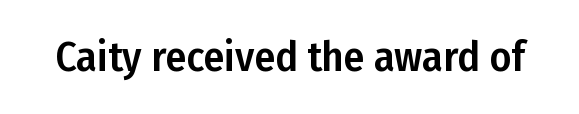
{"serif": "no", "italic": "no", "width": "condensed", "stroke_contrast": "low", "x_height": "medium", "monospaced": "no", "underline": "no", "letter_spacing": "normal", "letter_spacing_em": 0.0, "glyph_px": 42}
